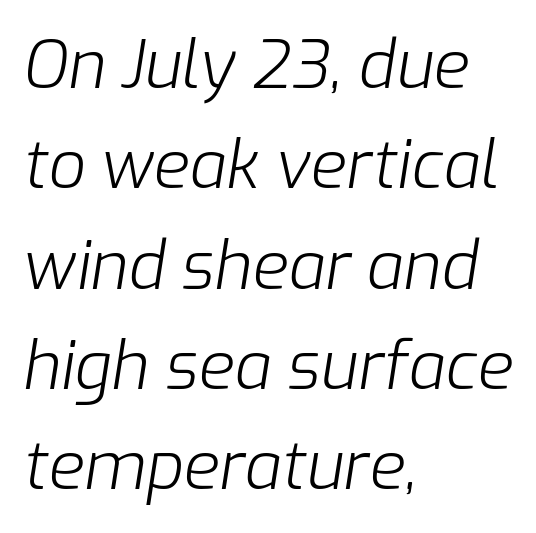
{"italic": "yes", "lean": "right", "slant_degrees": 9, "bold": "no", "weight": "light", "width": "normal", "stroke_contrast": "low", "x_height": "medium", "monospaced": "no", "underline": "no", "align": "left", "line_spacing": "normal", "line_spacing_ratio": 1.52, "letter_spacing": "normal", "letter_spacing_em": 0.0, "glyph_px": 66}
